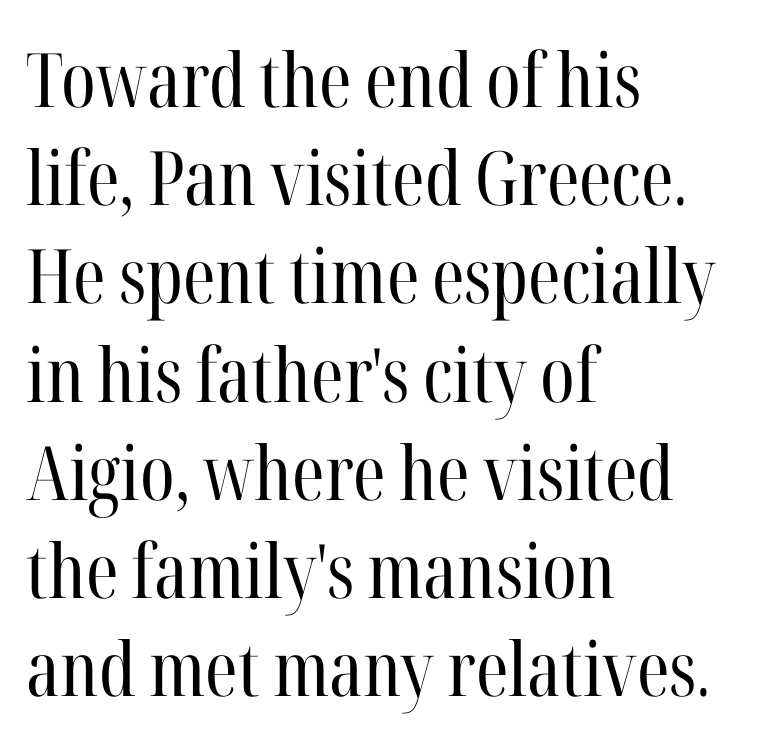
A typesetter would call this proportional, since set widths differ per character. This sample is left-justified, so line endings fall wherever the words run out. A serif font was chosen for this passage. The letters stand upright; this is a roman face. Tracking value appears to be zero — textbook default spacing. Has an underline been added? It has not.
